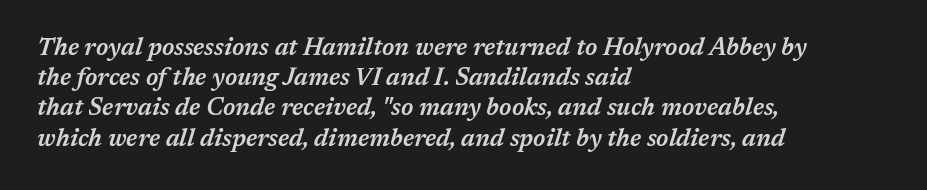
{"italic": "yes", "lean": "right", "slant_degrees": 17, "bold": "semi", "underline": "no", "align": "left", "line_spacing": "normal", "line_spacing_ratio": 1.26, "letter_spacing": "normal", "letter_spacing_em": 0.0, "glyph_px": 24}
